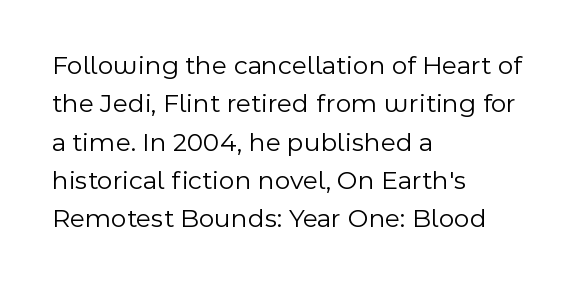
{"italic": "no", "bold": "no", "underline": "no", "align": "left", "line_spacing": "normal", "line_spacing_ratio": 1.42, "letter_spacing": "normal", "letter_spacing_em": 0.0, "glyph_px": 27}
